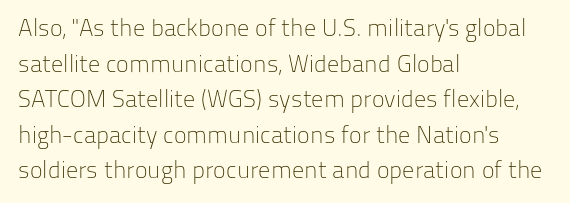
Q: Is the text bold? A: No.
Q: Is the text italic (slanted)? A: No, it is upright.
Q: Is the text underlined? A: No.
Q: How is the paragraph aligned? A: Left-aligned.
Q: Is the spacing between letters normal or unusually wide? A: Normal.
Q: Is the spacing between lines tight, normal or loose? A: Normal.
